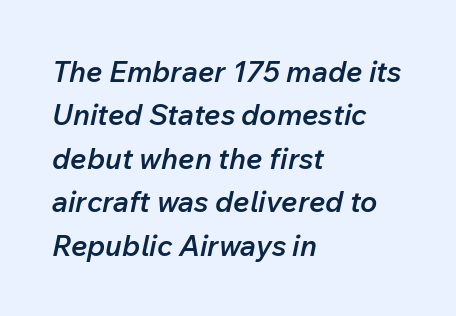
{"italic": "yes", "lean": "right", "slant_degrees": 12, "bold": "semi", "weight": "semibold", "width": "normal", "stroke_contrast": "low", "x_height": "medium", "monospaced": "no", "underline": "no", "align": "left", "line_spacing": "normal", "line_spacing_ratio": 1.5, "letter_spacing": "normal", "letter_spacing_em": 0.0, "glyph_px": 29}
